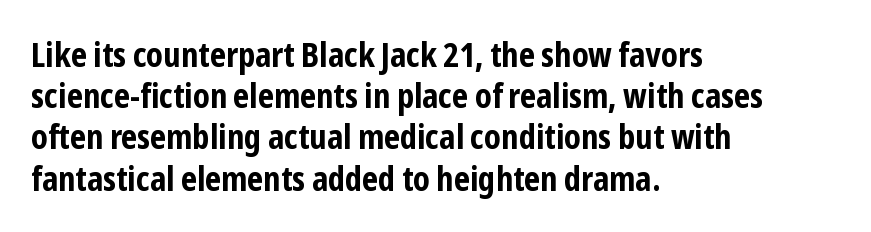
Q: Is the text bold? A: Yes.
Q: Is the text italic (slanted)? A: No, it is upright.
Q: Is the typeface a serif or a sans-serif typeface? A: Sans-serif.
Q: Is the text underlined? A: No.
Q: How is the paragraph aligned? A: Left-aligned.
Q: Is the spacing between letters normal or unusually wide? A: Normal.
Q: Is the spacing between lines tight, normal or loose? A: Normal.
Q: Width (condensed, normal, or wide)? A: Condensed.
Q: Stroke contrast? A: Low.
Q: x-height? A: Medium.
Q: Monospaced? A: No.
